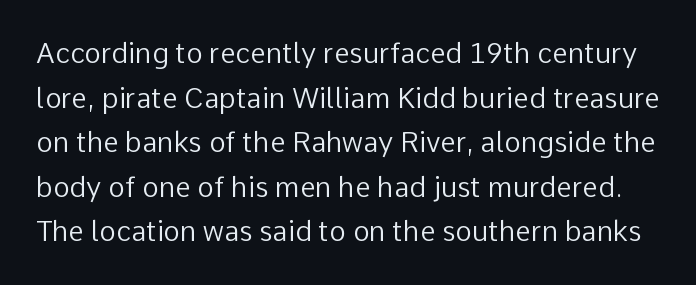
The image shows 28 px regular-weight sans-serif type, upright; set normal line spacing (1.59x), normal letter spacing, not underlined; low stroke contrast and a medium x-height.
